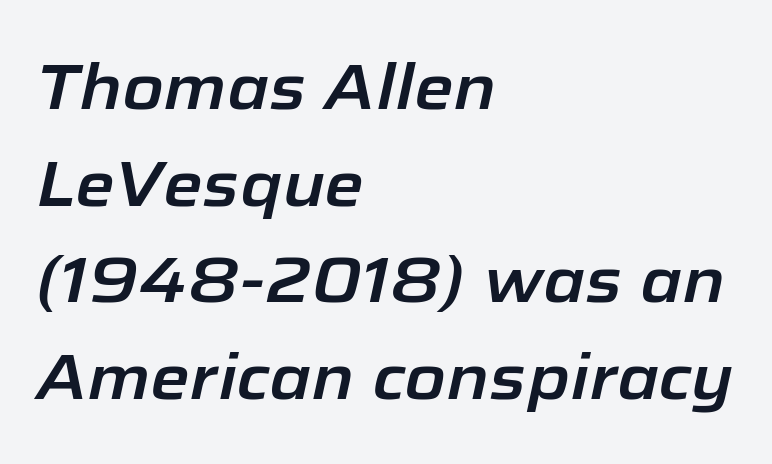
The image shows 64 px text type, italic (leaning right); set left-aligned, normal line spacing (1.51x), normal letter spacing, not underlined; low stroke contrast and a medium x-height.
